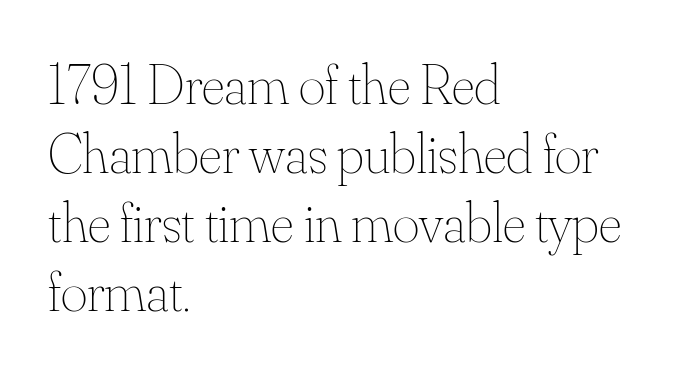
Q: Is the text bold? A: No.
Q: Is the text italic (slanted)? A: No, it is upright.
Q: Is the text underlined? A: No.
Q: How is the paragraph aligned? A: Left-aligned.
Q: Is the spacing between letters normal or unusually wide? A: Normal.
Q: Width (condensed, normal, or wide)? A: Normal.
Q: Stroke contrast? A: Medium.
Q: x-height? A: Small.
Q: Monospaced? A: No.
